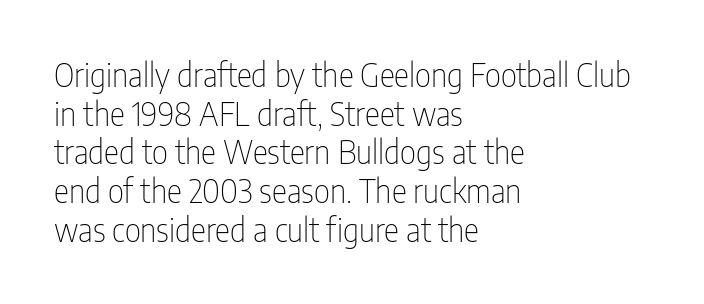
Q: Is the text bold? A: No.
Q: Is the text italic (slanted)? A: No, it is upright.
Q: Is the typeface a serif or a sans-serif typeface? A: Sans-serif.
Q: Is the text underlined? A: No.
Q: How is the paragraph aligned? A: Left-aligned.
Q: Is the spacing between letters normal or unusually wide? A: Normal.
Q: Width (condensed, normal, or wide)? A: Condensed.
Q: Stroke contrast? A: Low.
Q: x-height? A: Medium.
Q: Monospaced? A: No.
